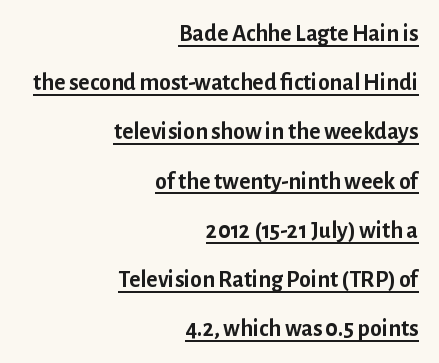
Q: Is the text bold? A: Yes.
Q: Is the text italic (slanted)? A: No, it is upright.
Q: Is the text underlined? A: Yes.
Q: How is the paragraph aligned? A: Right-aligned.
Q: Is the spacing between letters normal or unusually wide? A: Normal.
Q: Is the spacing between lines tight, normal or loose? A: Loose.
